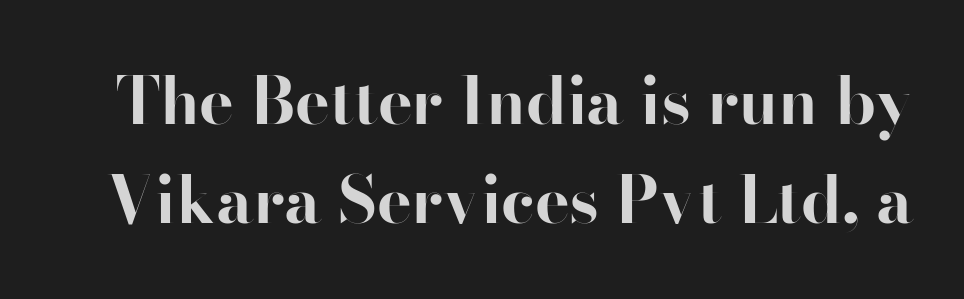
This rendering leaves character spacing at its baseline value. Regarding serifs, this sample does without them. This is heavy type, rendered in bold. Looks like regular typesetting: each glyph gets only the width it needs. Decoration check: the copy has no underline. Leading matches the norm, producing a regular column.
